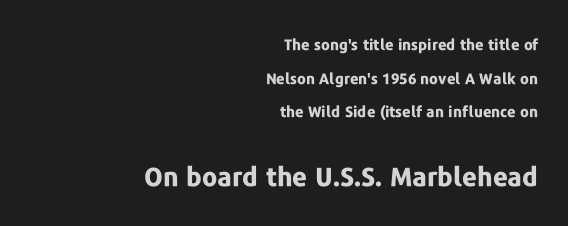
Q: Is the text bold? A: Yes.
Q: Is the text italic (slanted)? A: No, it is upright.
Q: Is the text underlined? A: No.
Q: How is the paragraph aligned? A: Right-aligned.
Q: Is the spacing between letters normal or unusually wide? A: Normal.
Q: Is the spacing between lines tight, normal or loose? A: Loose.
Q: Which block of text is set in a larger size, the first (top) or the second (bottom)? A: The second (bottom) one.
